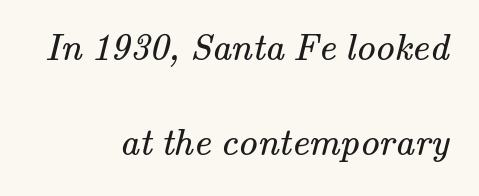
The image shows 38 px regular-weight serif type; set right-aligned, loose line spacing (2.49x), normal letter spacing, not underlined; medium stroke contrast and a small x-height.
